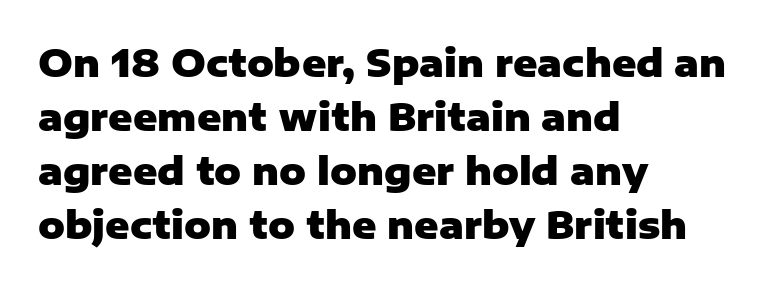
The image shows 37 px heavy sans-serif type, upright; set left-aligned, normal line spacing (1.46x), normal letter spacing, not underlined; low stroke contrast and a medium x-height.
